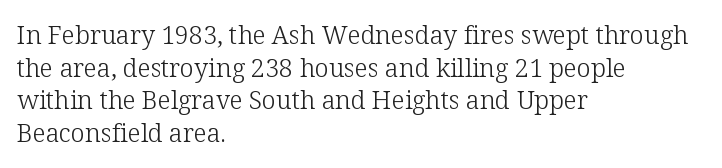
What's the leading like? Ordinary, nothing unusual. The passage shown has conventional tracking throughout. The typography opts for an upright posture over an oblique one. The passage is arranged the way most books set body copy — flush left.
